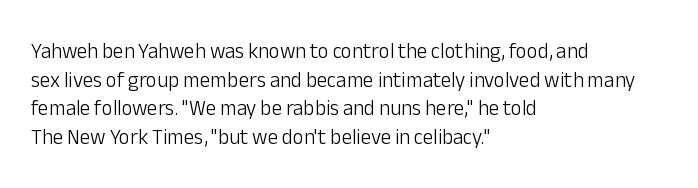
Q: Is the text bold? A: No.
Q: Is the text italic (slanted)? A: No, it is upright.
Q: Is the text underlined? A: No.
Q: How is the paragraph aligned? A: Left-aligned.
Q: Is the spacing between letters normal or unusually wide? A: Normal.
Q: Is the spacing between lines tight, normal or loose? A: Normal.
